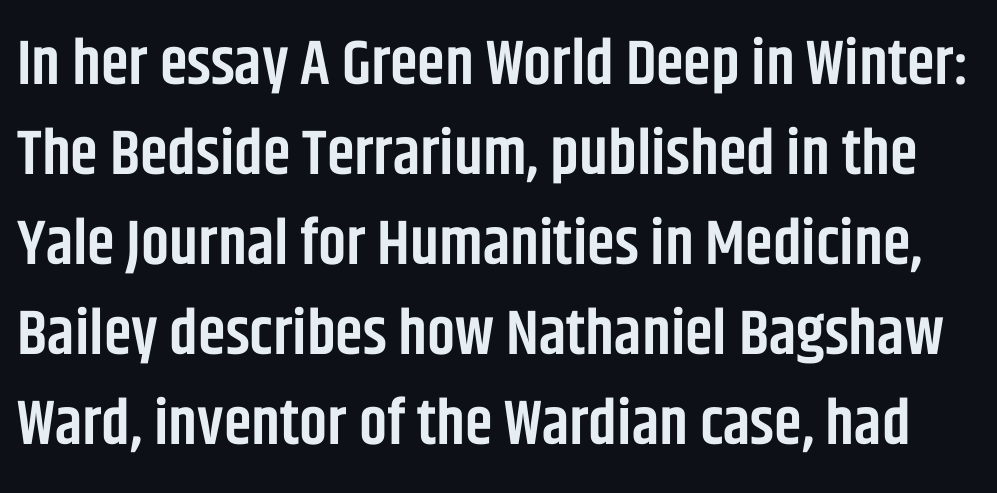
{"serif": "no", "italic": "no", "bold": "semi", "weight": "semibold", "width": "condensed", "stroke_contrast": "low", "x_height": "large", "monospaced": "no", "underline": "no", "line_spacing": "normal", "line_spacing_ratio": 1.43, "letter_spacing": "normal", "letter_spacing_em": 0.0, "glyph_px": 63}
